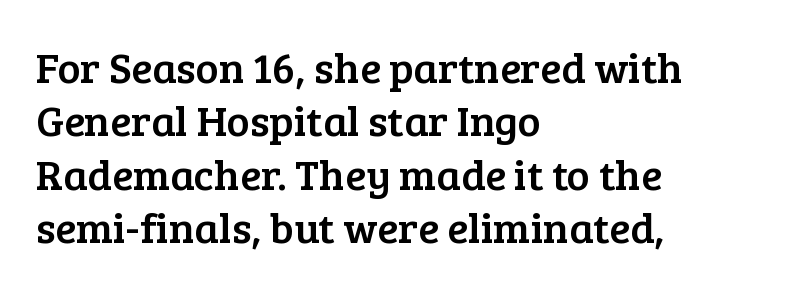
The image shows 43 px serif type, upright; set left-aligned, line spacing 1.24x, normal letter spacing, not underlined; low stroke contrast and a medium x-height.
